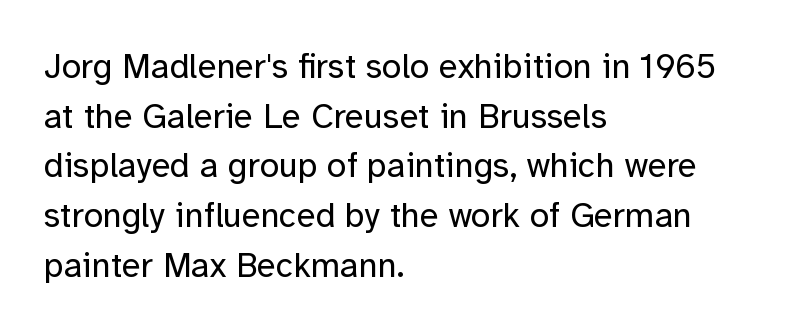
This sample uses an upright cut, with every glyph sitting square on the baseline. No letter is thick-stroked: the sample isn't bold. In terms of letterform style, serifs are entirely absent. Successive baselines arrive at the customary interval. Has an underline been added? It has not. These lines stack with their left ends in a neat column.
